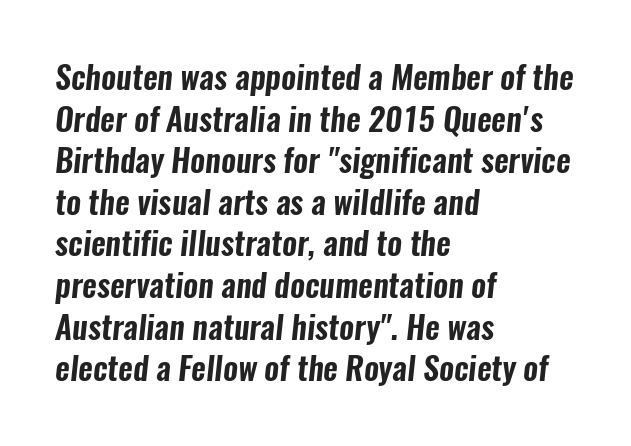
Q: Is the typeface a serif or a sans-serif typeface? A: Sans-serif.
Q: Is the text underlined? A: No.
Q: How is the paragraph aligned? A: Left-aligned.
Q: Is the spacing between letters normal or unusually wide? A: Normal.
Q: Is the spacing between lines tight, normal or loose? A: Normal.
Q: Width (condensed, normal, or wide)? A: Condensed.
Q: Stroke contrast? A: Low.
Q: x-height? A: Medium.
Q: Monospaced? A: No.
